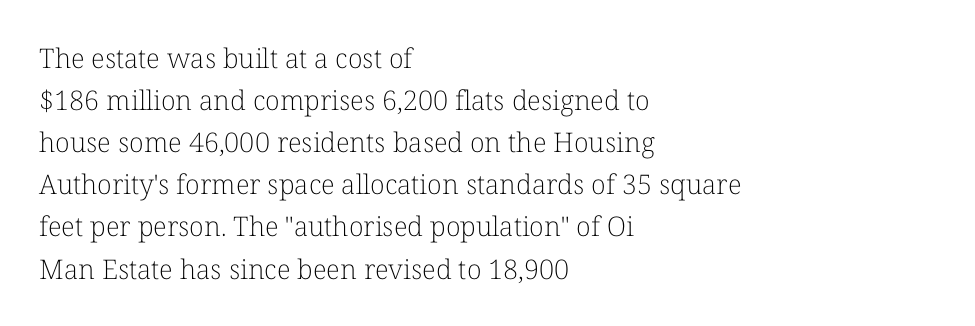
The image shows 27 px text type, upright; set left-aligned, normal line spacing (1.56x), normal letter spacing, not underlined.
